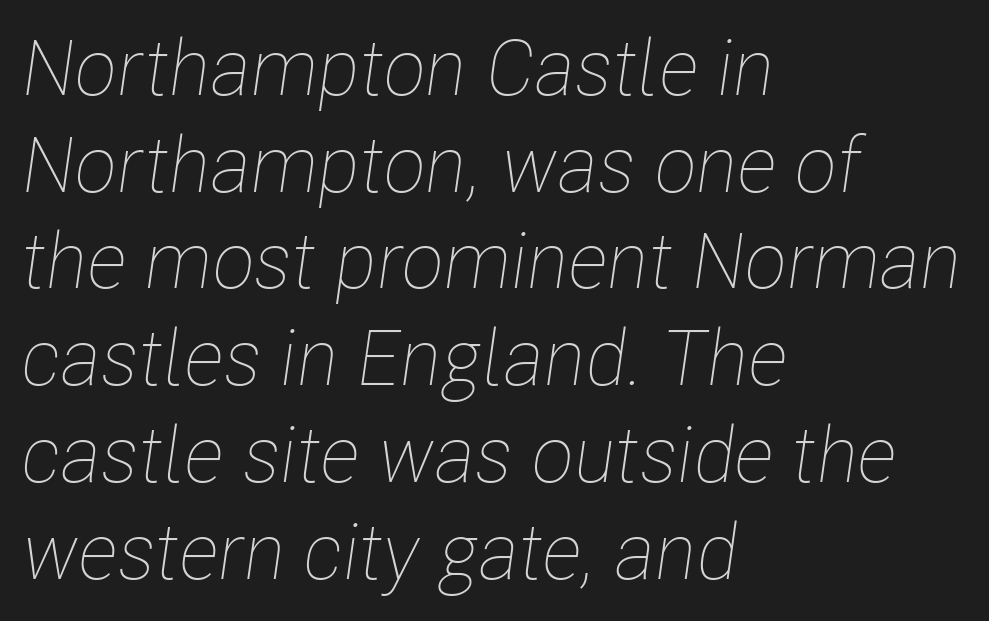
The image shows 78 px thin, condensed type, italic (leaning right); set left-aligned, line spacing 1.24x, normal letter spacing, not underlined; low stroke contrast and a medium x-height.
